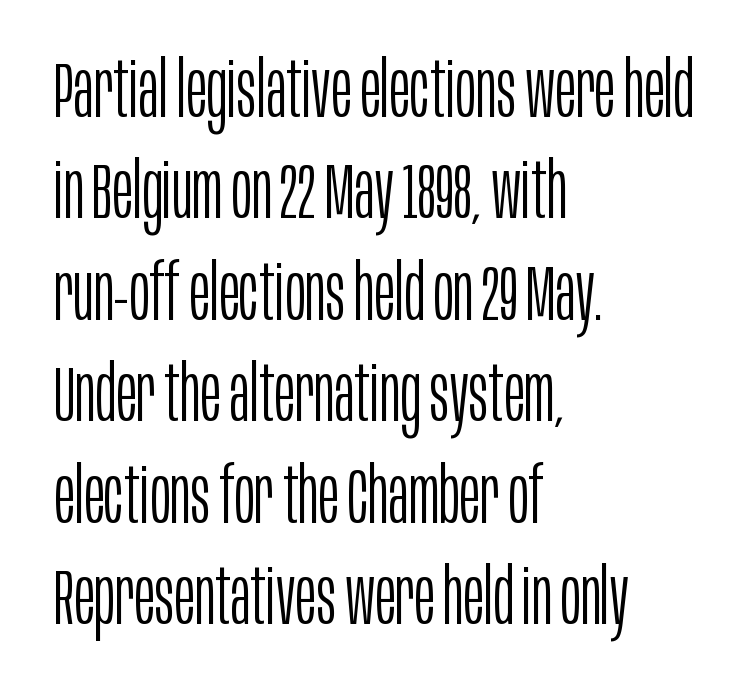
The cut favours lightness, reaching ordinary text weight at its darkest. The lines are quadded left. The foot of each line stays bare and open. No italicization has been applied; the sample stays upright.
